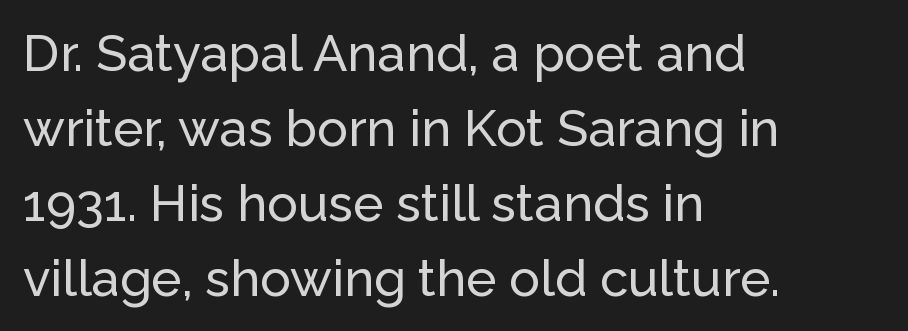
Every row of glyphs begins at an identical x-position on the left. What kind of face is this? One without serifs — a sans. Short note: letters normally spaced. What's the leading like? Ordinary, nothing unusual. The face used here is proportionally spaced, like ordinary book or web type. The specimen reads as upright at a glance.
